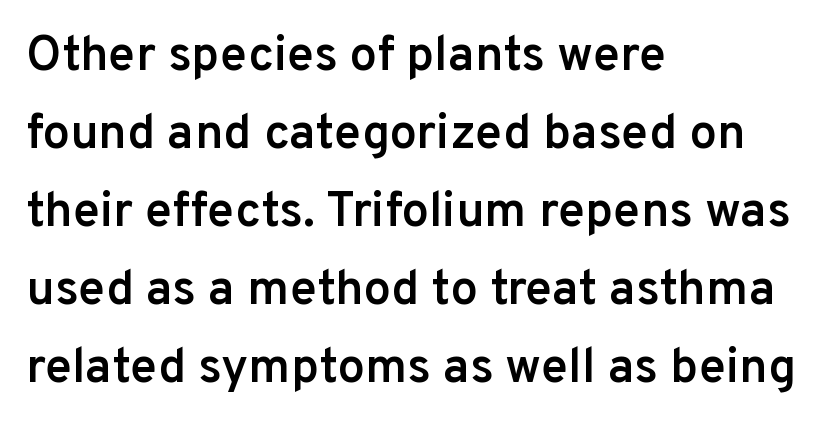
{"serif": "no", "italic": "no", "bold": "semi", "weight": "semibold", "width": "normal", "stroke_contrast": "low", "x_height": "medium", "monospaced": "no", "underline": "no", "align": "left", "line_spacing": "normal", "line_spacing_ratio": 1.59, "letter_spacing": "normal", "letter_spacing_em": 0.0, "glyph_px": 49}
